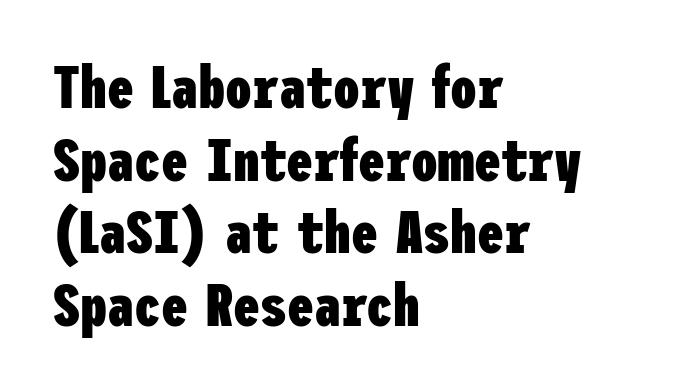
Ordinary non-slanted type is in use. The type family on display is of the sans-serif kind. Set as a true bold cut, around the 700 mark. Short note: letters normally spaced. These lines stack with their left ends in a neat column.
